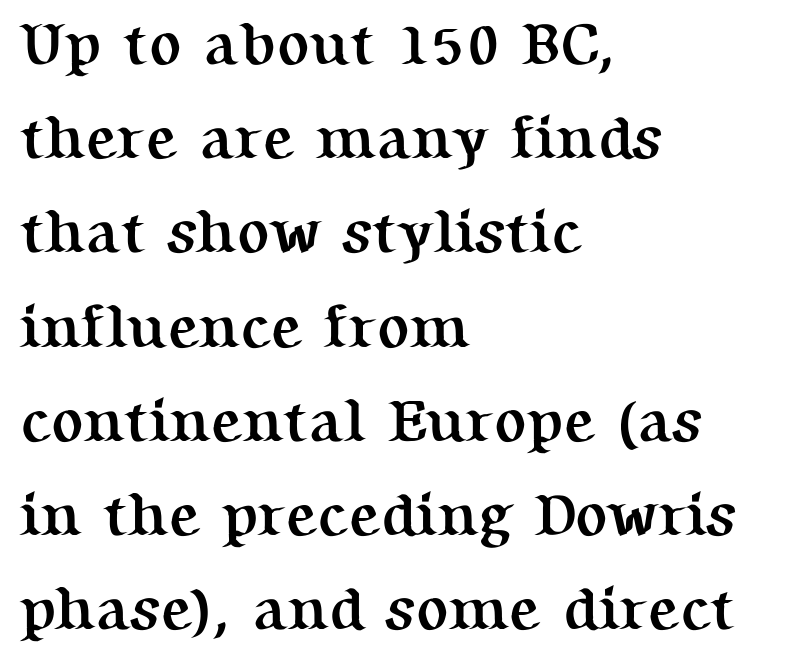
Looks like regular typesetting: each glyph gets only the width it needs. Which margin do the lines hug? The left one — the right edge is uneven. How heavy is the stroke? Heavy — this is a bold. The face used here is rendered with its standard letterfit. No italicization has been applied; the sample stays upright. In terms of leading, this rendering sits right in the middle.
